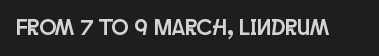
The image shows 23 px text type, upright; set normal letter spacing, not underlined.
